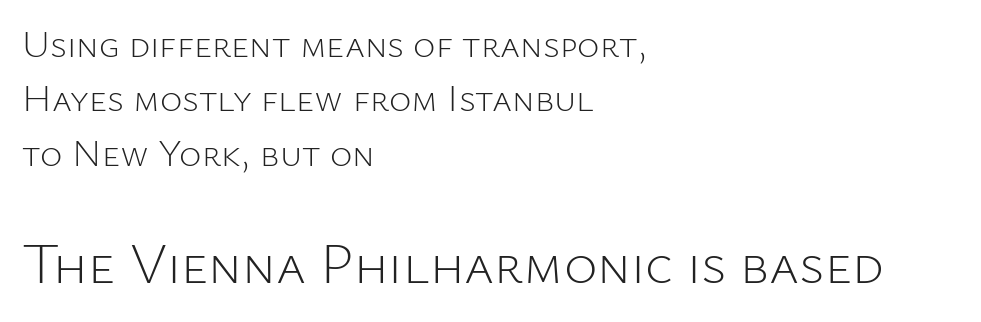
The image shows 57 px light sans-serif type, upright; set left-aligned, normal line spacing (1.43x), normal letter spacing, not underlined; the second (bottom) block is 1.5x larger; low stroke contrast and a medium x-height.
